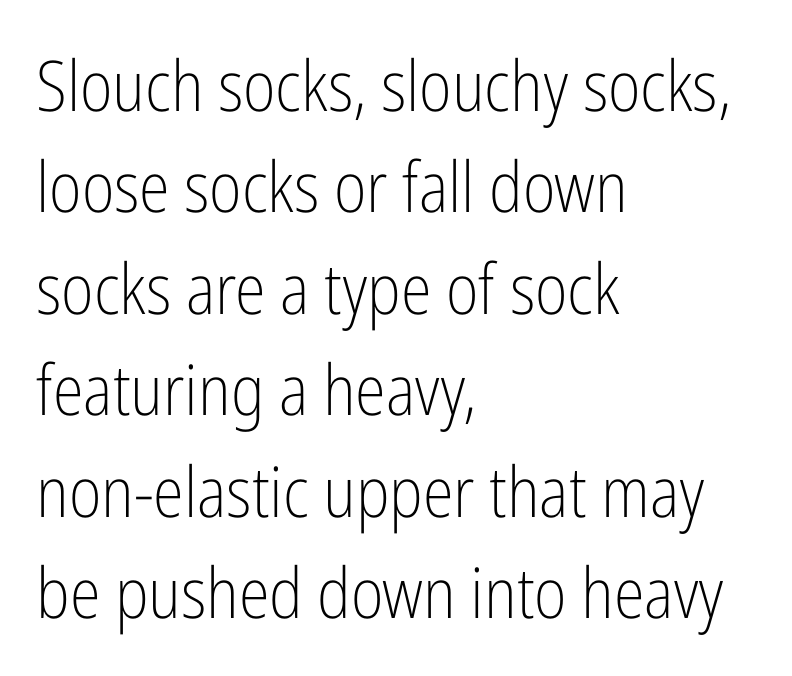
Q: Is the text bold? A: No.
Q: Is the text italic (slanted)? A: No, it is upright.
Q: Is the typeface a serif or a sans-serif typeface? A: Sans-serif.
Q: Is the text underlined? A: No.
Q: How is the paragraph aligned? A: Left-aligned.
Q: Is the spacing between letters normal or unusually wide? A: Normal.
Q: Is the spacing between lines tight, normal or loose? A: Normal.
Q: Width (condensed, normal, or wide)? A: Condensed.
Q: Stroke contrast? A: Low.
Q: x-height? A: Medium.
Q: Monospaced? A: No.
